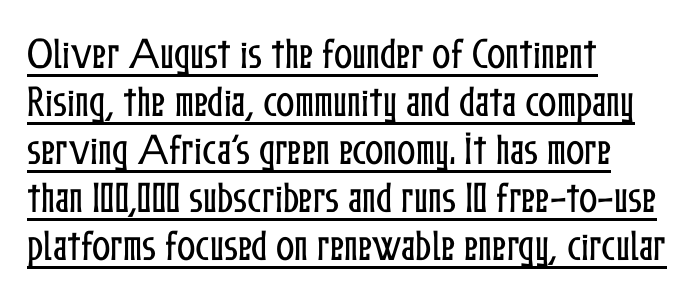
Q: Is the text italic (slanted)? A: No, it is upright.
Q: Is the text underlined? A: Yes.
Q: How is the paragraph aligned? A: Left-aligned.
Q: Is the spacing between letters normal or unusually wide? A: Normal.
Q: Is the spacing between lines tight, normal or loose? A: Normal.
Q: Width (condensed, normal, or wide)? A: Condensed.
Q: Stroke contrast? A: Low.
Q: x-height? A: Medium.
Q: Monospaced? A: No.
